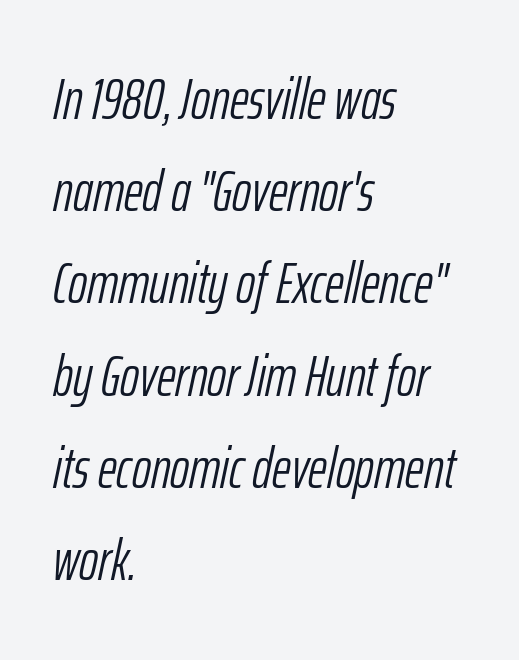
Is this a fixed-width face? No — the glyphs have proportional, varying widths. The passage shown is not underscored anywhere. Compared with a centered layout, this one pins lines to the left instead. Default kerning and tracking; the words read as compact shapes. The face used here has a pronounced slope to its letters.
